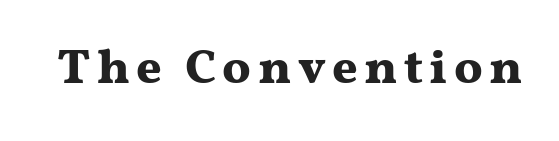
The image shows 49 px bold, wide serif type, upright; set not underlined; medium stroke contrast and a medium x-height.
